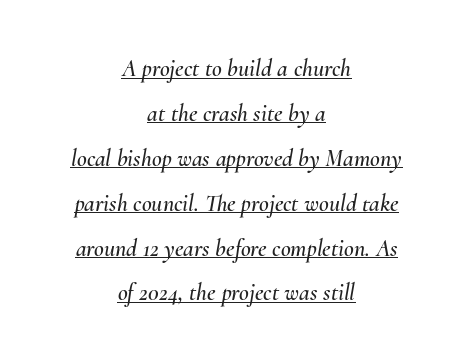
Q: Is the text italic (slanted)? A: Yes, it leans right by about 10 degrees.
Q: Is the text underlined? A: Yes.
Q: How is the paragraph aligned? A: Centered.
Q: Is the spacing between letters normal or unusually wide? A: Normal.
